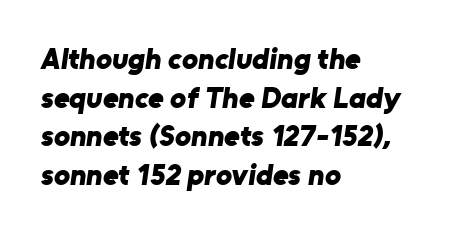
{"serif": "no", "bold": "yes", "weight": "bold", "width": "normal", "stroke_contrast": "low", "x_height": "medium", "monospaced": "no", "underline": "no", "align": "left", "line_spacing": "normal", "line_spacing_ratio": 1.29, "letter_spacing": "normal", "letter_spacing_em": 0.0, "glyph_px": 30}
